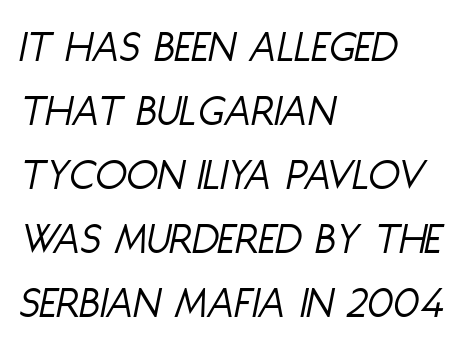
Q: Is the text bold? A: No.
Q: Is the text italic (slanted)? A: Yes, it leans right by about 11 degrees.
Q: Is the text underlined? A: No.
Q: How is the paragraph aligned? A: Left-aligned.
Q: Is the spacing between letters normal or unusually wide? A: Normal.
Q: Is the spacing between lines tight, normal or loose? A: Normal.
Q: Width (condensed, normal, or wide)? A: Condensed.
Q: Stroke contrast? A: Low.
Q: x-height? A: Large.
Q: Monospaced? A: No.
